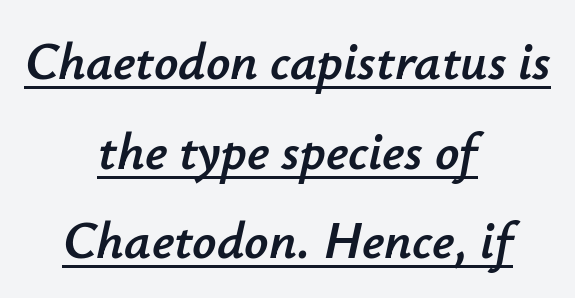
{"italic": "yes", "lean": "right", "slant_degrees": 12, "width": "normal", "stroke_contrast": "low", "x_height": "small", "monospaced": "no", "underline": "yes", "align": "center", "line_spacing": "normal", "line_spacing_ratio": 1.69, "letter_spacing": "normal", "letter_spacing_em": 0.0, "glyph_px": 53}
